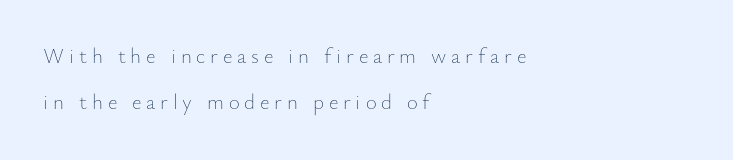
The typesetting does not lean heavy: it is not bold. The space directly below the letters is spotless. Caption: multi-line text, flush left, ragged right. Designer's note — italics off, roman on. Quick note: interline space is abundant.
